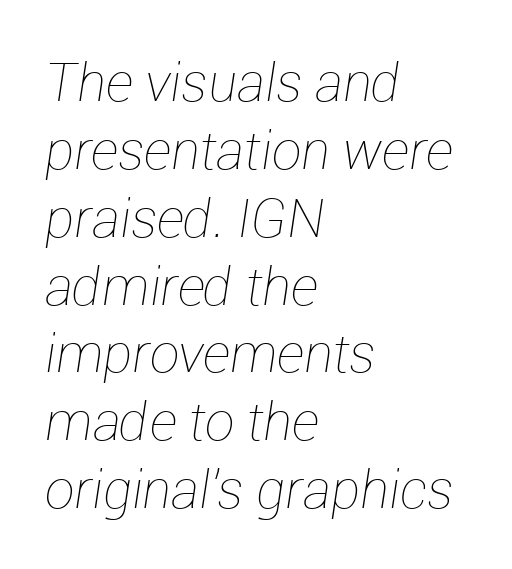
Is the letter spacing exaggerated? No — it looks like the ordinary default. These lines are set flush left with a ragged right edge. Stroke mass is kept to a normal reading level or below. Proportional: the letters do not fall into vertical columns. Anything drawn beneath the words? Only blank space.
